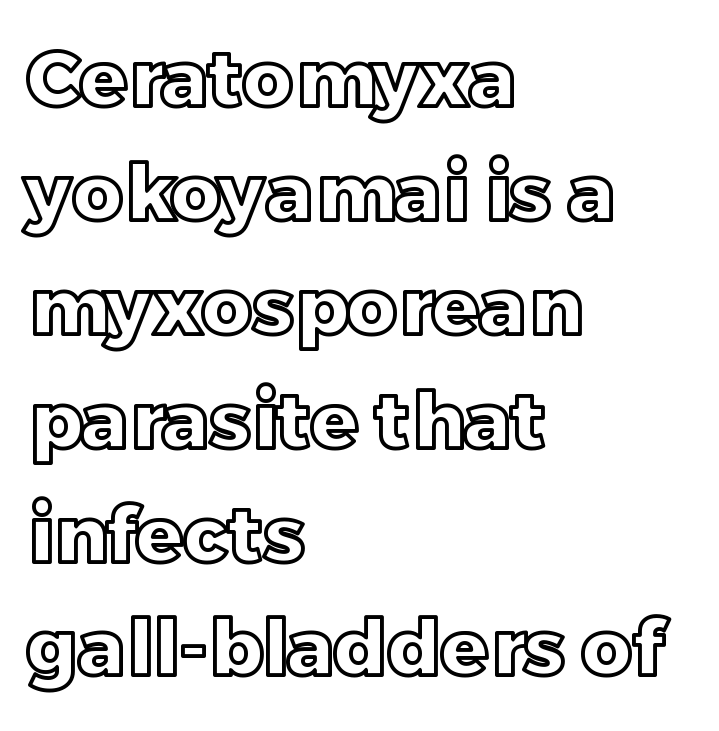
The image shows 78 px text type, upright; set left-aligned, normal line spacing (1.46x), normal letter spacing, not underlined; a large x-height.
